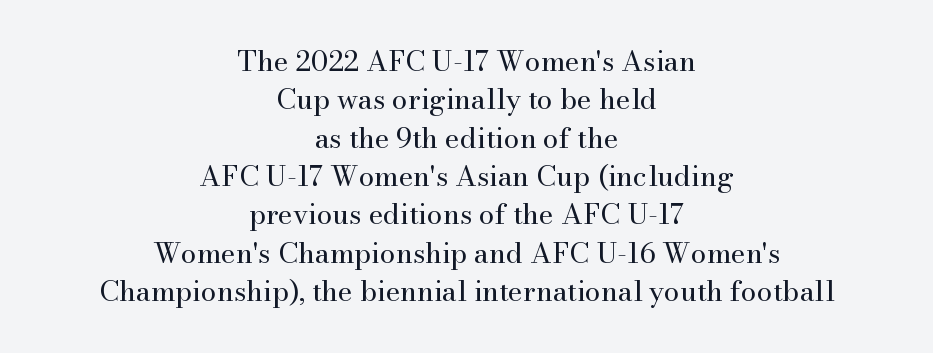
{"serif": "yes", "italic": "no", "bold": "no", "weight": "regular", "width": "normal", "stroke_contrast": "medium", "x_height": "small", "monospaced": "no", "underline": "no", "align": "center", "line_spacing": "normal", "line_spacing_ratio": 1.37, "letter_spacing": "normal", "letter_spacing_em": 0.0, "glyph_px": 28}
